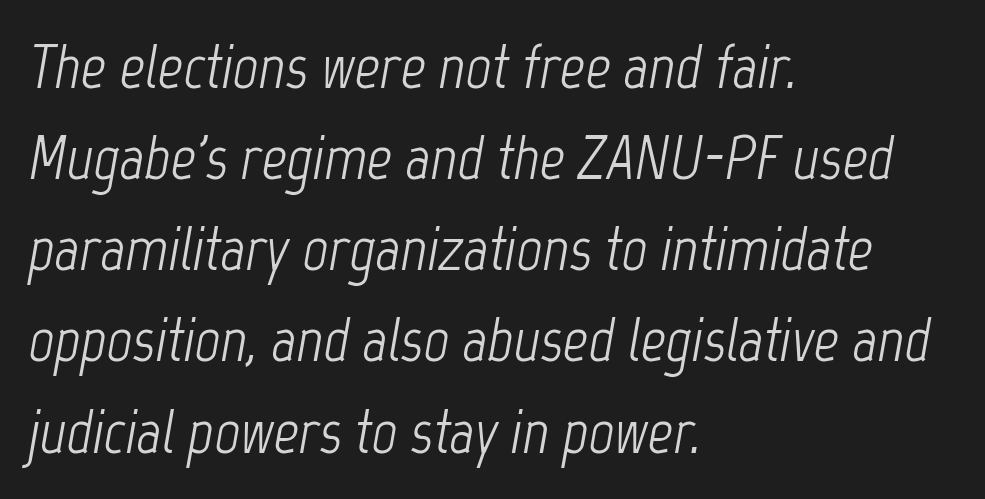
Q: Is the text bold? A: No.
Q: Is the text italic (slanted)? A: Yes, it leans right by about 12 degrees.
Q: Is the text underlined? A: No.
Q: How is the paragraph aligned? A: Left-aligned.
Q: Is the spacing between letters normal or unusually wide? A: Normal.
Q: Is the spacing between lines tight, normal or loose? A: Normal.
Q: Width (condensed, normal, or wide)? A: Condensed.
Q: Stroke contrast? A: Low.
Q: x-height? A: Medium.
Q: Monospaced? A: No.
